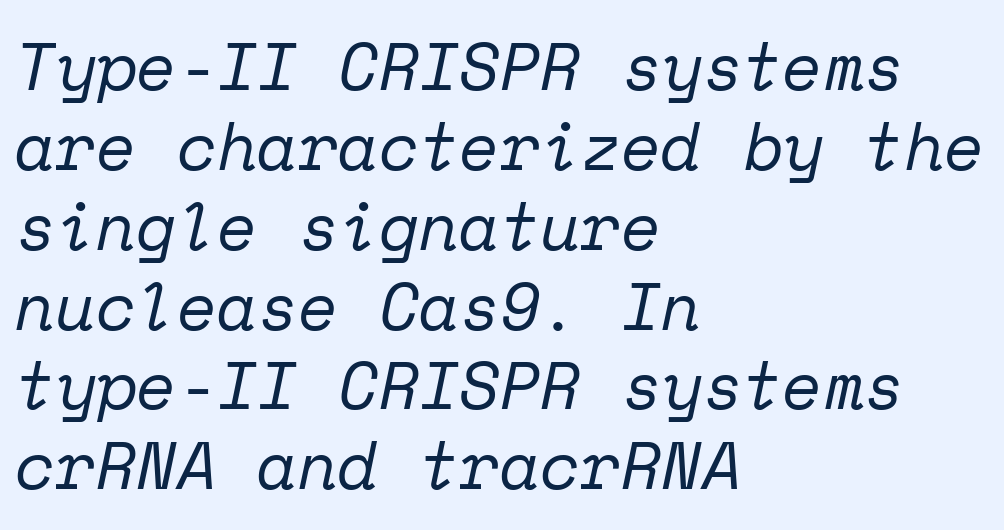
Q: Is the text bold? A: No.
Q: Is the text italic (slanted)? A: Yes, it leans right by about 12 degrees.
Q: Is the typeface a serif or a sans-serif typeface? A: Serif.
Q: Is the text underlined? A: No.
Q: How is the paragraph aligned? A: Left-aligned.
Q: Is the spacing between letters normal or unusually wide? A: Normal.
Q: Width (condensed, normal, or wide)? A: Normal.
Q: Stroke contrast? A: Low.
Q: x-height? A: Medium.
Q: Monospaced? A: Yes.
